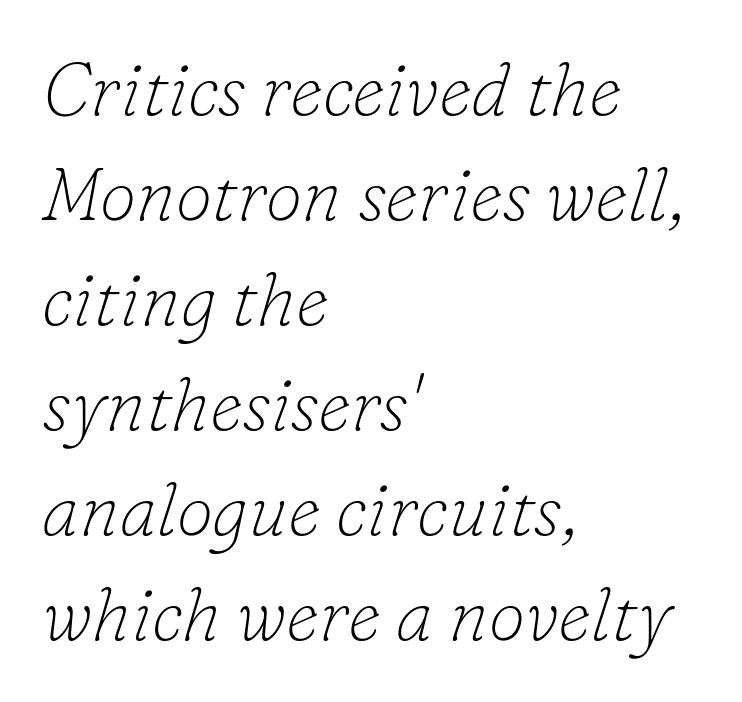
{"serif": "yes", "italic": "yes", "lean": "right", "slant_degrees": 16, "bold": "no", "weight": "thin", "width": "normal", "stroke_contrast": "low", "x_height": "small", "monospaced": "no", "underline": "no", "align": "left", "line_spacing": "normal", "line_spacing_ratio": 1.42, "letter_spacing": "normal", "letter_spacing_em": 0.0, "glyph_px": 74}
